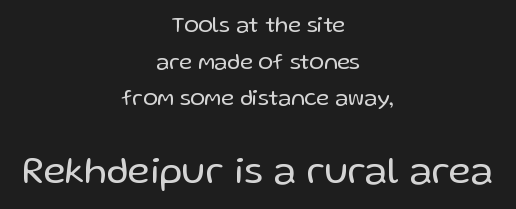
The image shows 38 px regular-weight sans-serif type, upright; set centered, normal line spacing (1.66x), normal letter spacing, not underlined; the second (bottom) block is 1.73x larger; low stroke contrast and a medium x-height.
